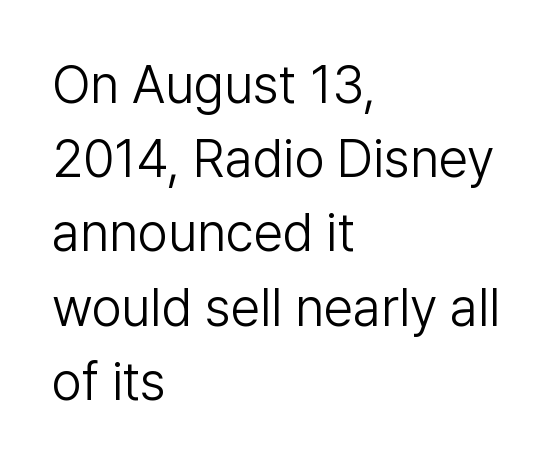
The image shows 53 px light sans-serif type, upright; set left-aligned, normal line spacing (1.4x), normal letter spacing, not underlined; low stroke contrast and a medium x-height.
